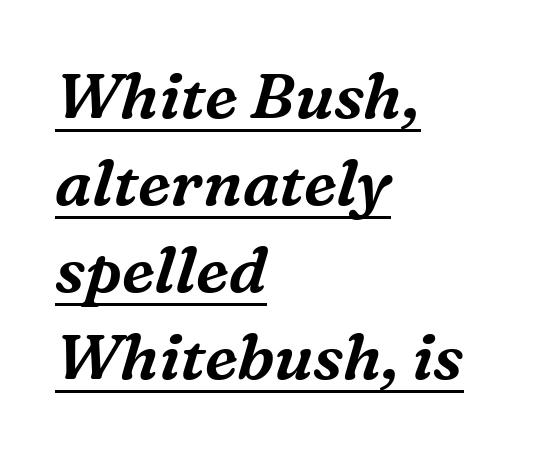
Q: Is the text italic (slanted)? A: Yes, it leans right by about 16 degrees.
Q: Is the typeface a serif or a sans-serif typeface? A: Serif.
Q: Is the text underlined? A: Yes.
Q: How is the paragraph aligned? A: Left-aligned.
Q: Is the spacing between letters normal or unusually wide? A: Normal.
Q: Is the spacing between lines tight, normal or loose? A: Normal.
Q: Width (condensed, normal, or wide)? A: Normal.
Q: Stroke contrast? A: Medium.
Q: x-height? A: Medium.
Q: Monospaced? A: No.
